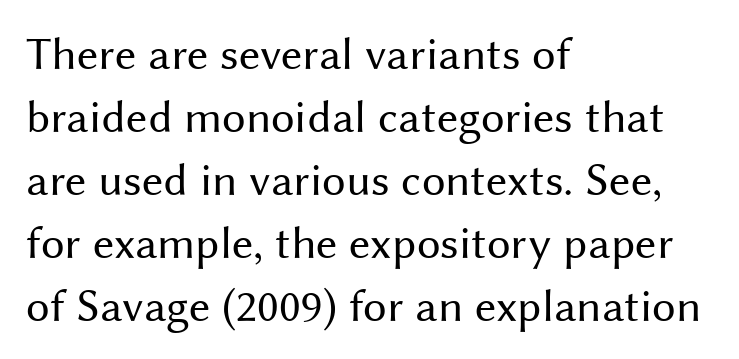
Heaviness? Minimal to ordinary, like unemphasized prose. Decoration check: the copy has no underline. How are the letters spaced? Ordinarily, with no added tracking. The passage is arranged the way most books set body copy — flush left. Spacing verdict: proportional, widths tailored to each character.
